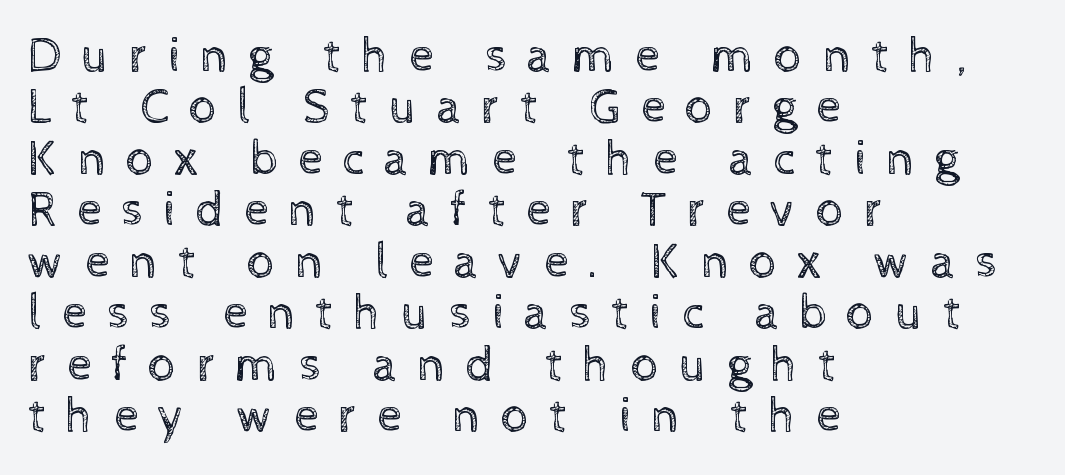
Tracking here is generous; glyphs stand well apart from one another. The font is comparable to plain body text, perhaps lighter. Each line starts at the same left margin while the right side varies. This is roman type, the default non-slanted kind. The face used here is proportionally spaced, like ordinary book or web type. Type without underlining.
